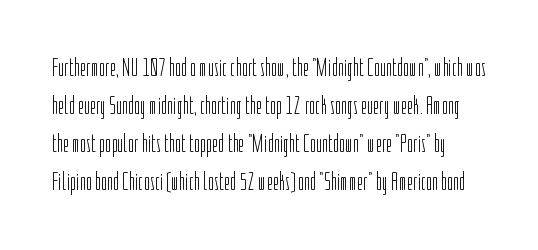
Type without underlining. In terms of posture, this sample is upright. The weight would be labelled regular, book, light, or lighter still. These lines keep a tight, regular rhythm from letter to letter.
